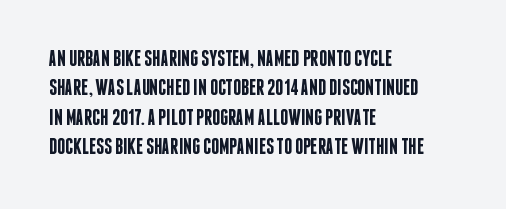
The image shows 22 px text type, upright; set left-aligned, normal line spacing (1.33x), normal letter spacing, not underlined.
